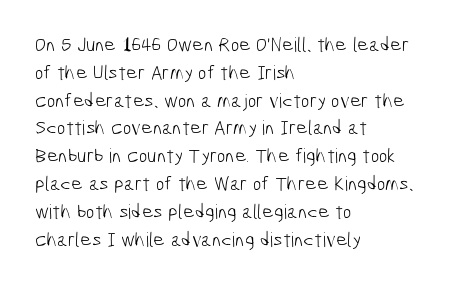
{"bold": "no", "underline": "no", "align": "left", "line_spacing": "normal", "line_spacing_ratio": 1.39, "letter_spacing": "normal", "letter_spacing_em": 0.0, "glyph_px": 20}
